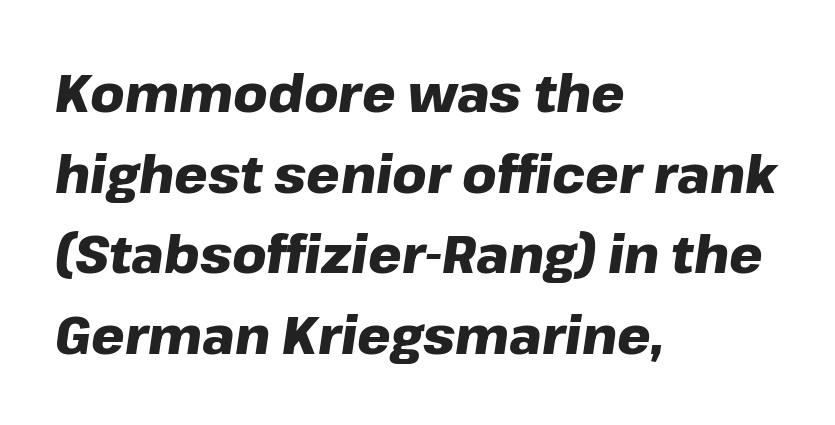
In terms of weight, the rendering is a true, heavy bold. Honestly, the letter spacing is just normal — you wouldn't notice it. This rendering features lettering with no underline. Interline gaps are of average width in this sample. This is oblique type, the kind used for emphasis or titles. The rendering uses natural spacing where letterforms have individual widths.
